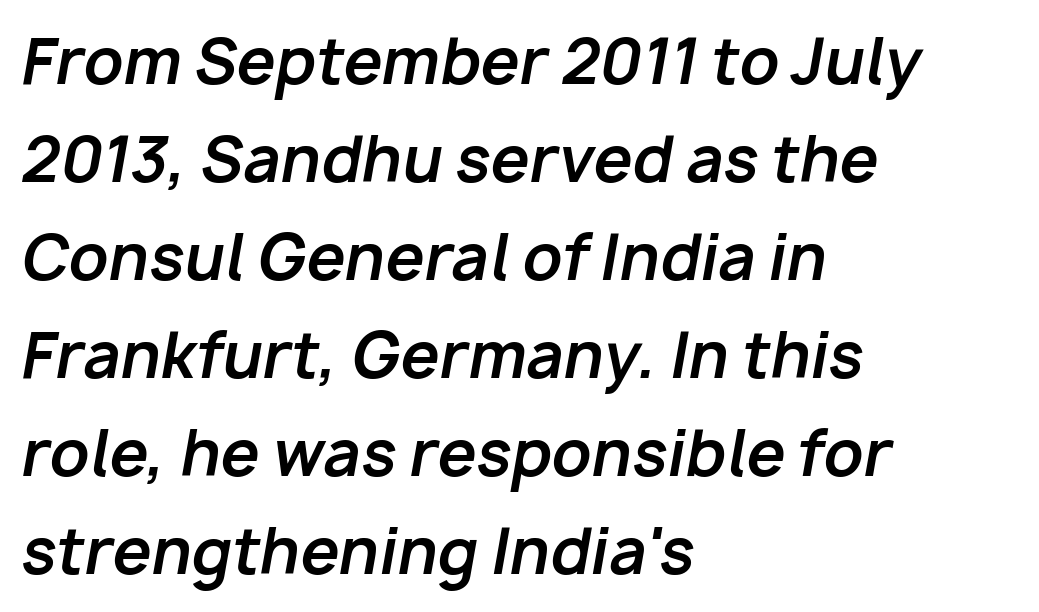
Q: Is the text bold? A: Yes.
Q: Is the text italic (slanted)? A: Yes, it leans right by about 10 degrees.
Q: Is the text underlined? A: No.
Q: How is the paragraph aligned? A: Left-aligned.
Q: Is the spacing between letters normal or unusually wide? A: Normal.
Q: Is the spacing between lines tight, normal or loose? A: Normal.
Q: Width (condensed, normal, or wide)? A: Normal.
Q: Stroke contrast? A: Low.
Q: x-height? A: Medium.
Q: Monospaced? A: No.
